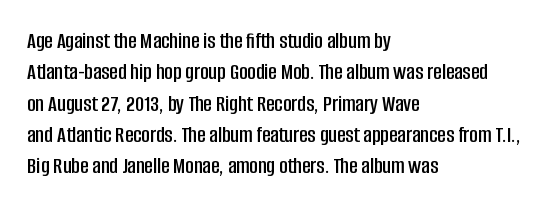
The image shows 23 px text type, upright; set left-aligned, normal line spacing (1.36x), normal letter spacing, not underlined.
